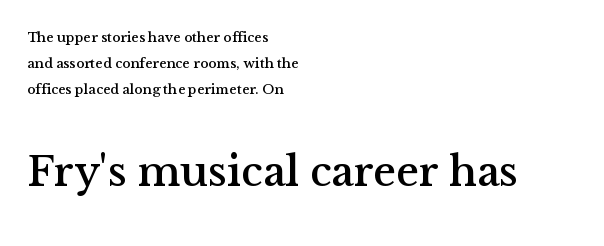
Q: Is the text italic (slanted)? A: No, it is upright.
Q: Is the typeface a serif or a sans-serif typeface? A: Serif.
Q: Is the text underlined? A: No.
Q: How is the paragraph aligned? A: Left-aligned.
Q: Is the spacing between letters normal or unusually wide? A: Normal.
Q: Which block of text is set in a larger size, the first (top) or the second (bottom)? A: The second (bottom) one.
Q: Width (condensed, normal, or wide)? A: Normal.
Q: Stroke contrast? A: Medium.
Q: x-height? A: Medium.
Q: Monospaced? A: No.
